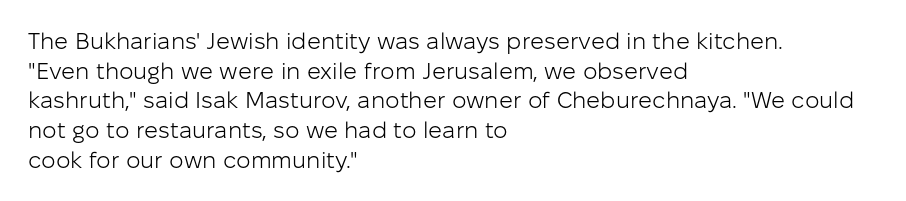
The image shows 23 px text type, upright; set left-aligned, normal line spacing (1.29x), normal letter spacing, not underlined.
